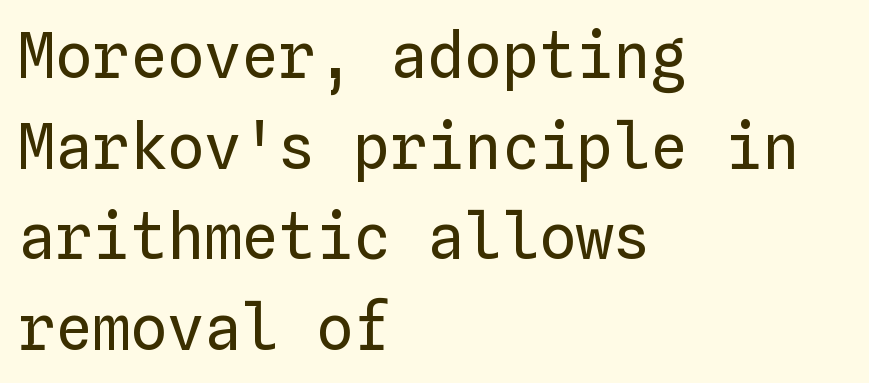
Q: Is the text bold? A: No.
Q: Is the text italic (slanted)? A: No, it is upright.
Q: Is the text underlined? A: No.
Q: How is the paragraph aligned? A: Left-aligned.
Q: Is the spacing between letters normal or unusually wide? A: Normal.
Q: Is the spacing between lines tight, normal or loose? A: Normal.
Q: Width (condensed, normal, or wide)? A: Normal.
Q: Stroke contrast? A: Low.
Q: x-height? A: Medium.
Q: Monospaced? A: Yes.
